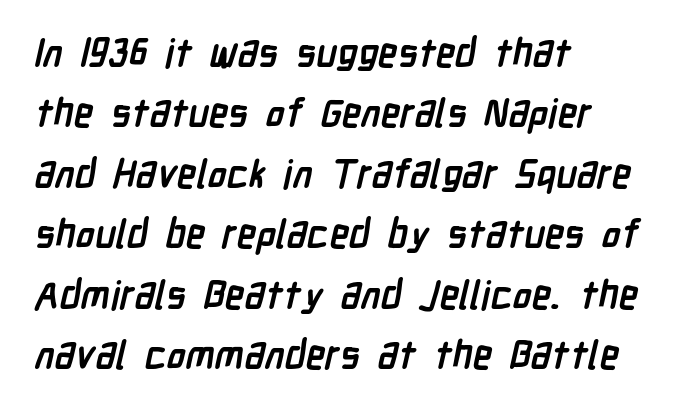
{"serif": "no", "bold": "yes", "weight": "semibold", "width": "condensed", "stroke_contrast": "low", "x_height": "medium", "monospaced": "no", "underline": "no", "align": "left", "line_spacing": "normal", "line_spacing_ratio": 1.55, "letter_spacing": "normal", "letter_spacing_em": 0.0, "glyph_px": 39}
